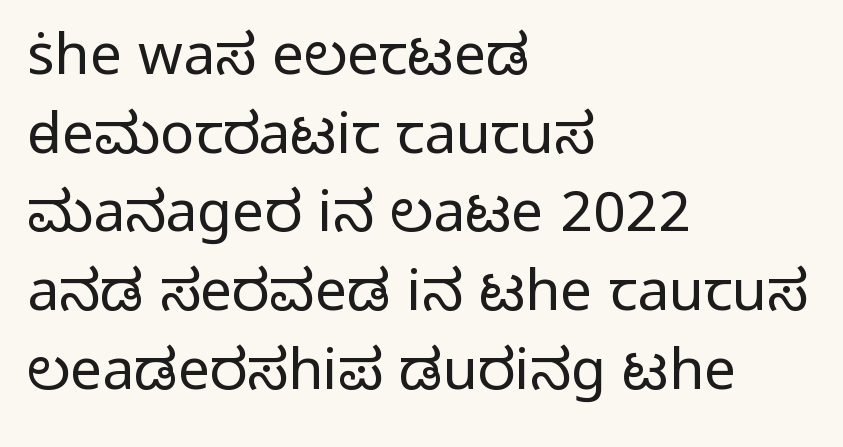
Q: Is the text bold? A: No.
Q: Is the text italic (slanted)? A: No, it is upright.
Q: Is the typeface a serif or a sans-serif typeface? A: Sans-serif.
Q: Is the text underlined? A: No.
Q: How is the paragraph aligned? A: Left-aligned.
Q: Is the spacing between letters normal or unusually wide? A: Normal.
Q: Is the spacing between lines tight, normal or loose? A: Normal.
Q: Width (condensed, normal, or wide)? A: Normal.
Q: Stroke contrast? A: Low.
Q: x-height? A: Medium.
Q: Monospaced? A: No.
